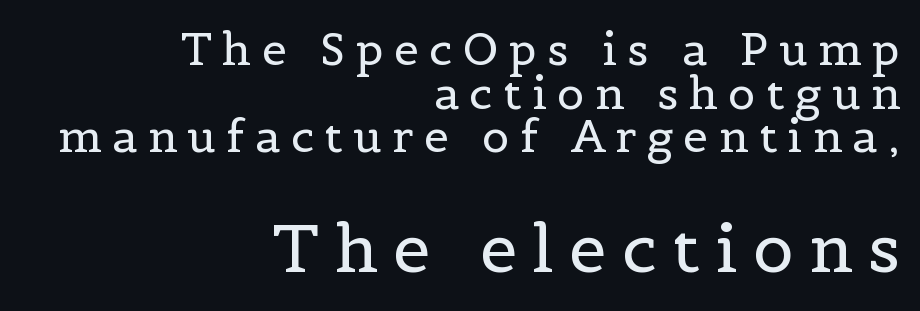
Q: Is the text bold? A: No.
Q: Is the text italic (slanted)? A: No, it is upright.
Q: Is the typeface a serif or a sans-serif typeface? A: Serif.
Q: Is the text underlined? A: No.
Q: How is the paragraph aligned? A: Right-aligned.
Q: Is the spacing between letters normal or unusually wide? A: Unusually wide.
Q: Is the spacing between lines tight, normal or loose? A: Tight.
Q: Which block of text is set in a larger size, the first (top) or the second (bottom)? A: The second (bottom) one.
Q: Width (condensed, normal, or wide)? A: Normal.
Q: x-height? A: Medium.
Q: Monospaced? A: No.
